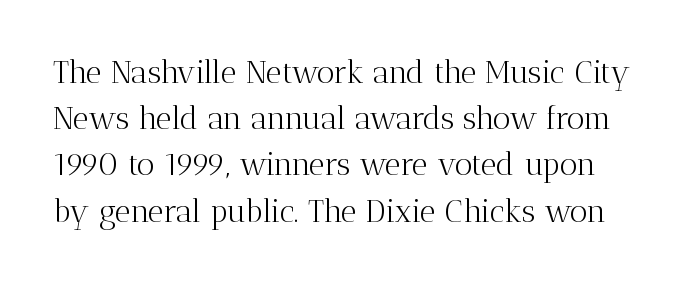
Q: Is the text bold? A: No.
Q: Is the text italic (slanted)? A: No, it is upright.
Q: Is the typeface a serif or a sans-serif typeface? A: Serif.
Q: Is the text underlined? A: No.
Q: Is the spacing between letters normal or unusually wide? A: Normal.
Q: Is the spacing between lines tight, normal or loose? A: Normal.
Q: Width (condensed, normal, or wide)? A: Normal.
Q: Stroke contrast? A: Medium.
Q: x-height? A: Medium.
Q: Monospaced? A: No.
